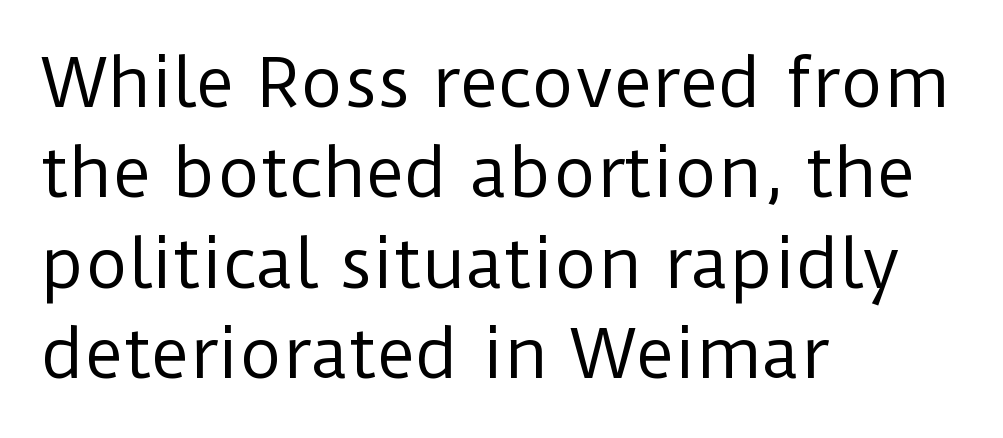
The image shows 66 px regular-weight sans-serif type, upright; set left-aligned, normal line spacing (1.37x), normal letter spacing, not underlined; low stroke contrast and a medium x-height.
